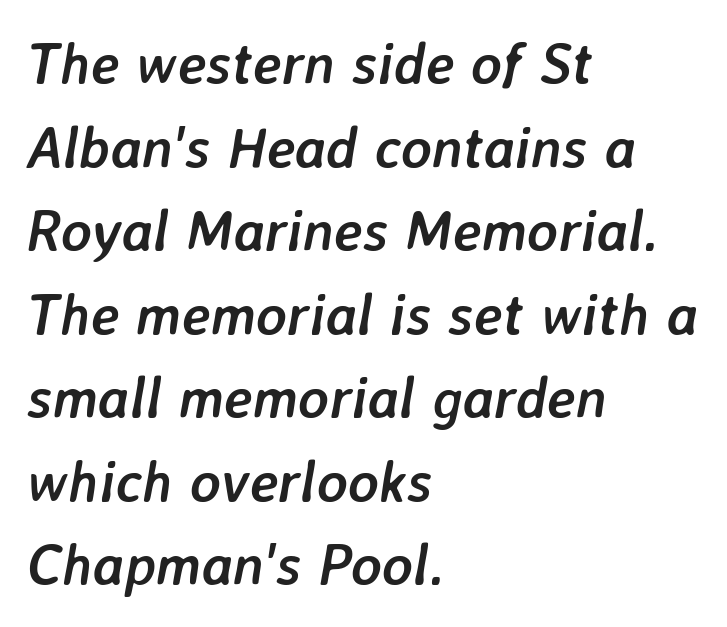
Q: Is the text bold? A: Yes.
Q: Is the text italic (slanted)? A: Yes, it leans right by about 7 degrees.
Q: Is the text underlined? A: No.
Q: How is the paragraph aligned? A: Left-aligned.
Q: Is the spacing between letters normal or unusually wide? A: Normal.
Q: Is the spacing between lines tight, normal or loose? A: Normal.
Q: Width (condensed, normal, or wide)? A: Normal.
Q: Stroke contrast? A: Low.
Q: x-height? A: Medium.
Q: Monospaced? A: No.
